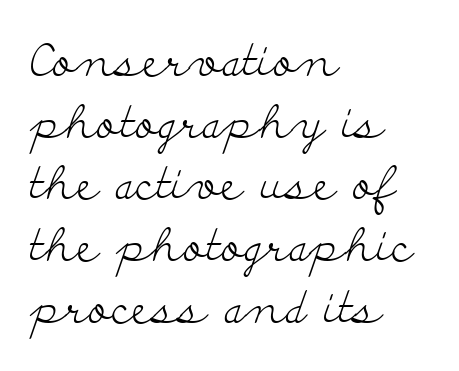
The image shows 45 px light, wide serif type; set left-aligned, normal line spacing (1.37x), normal letter spacing, not underlined; low stroke contrast and a small x-height.
